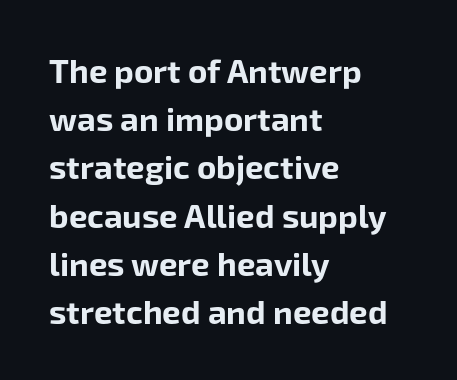
Q: Is the text bold? A: Yes.
Q: Is the text italic (slanted)? A: No, it is upright.
Q: Is the typeface a serif or a sans-serif typeface? A: Sans-serif.
Q: Is the text underlined? A: No.
Q: How is the paragraph aligned? A: Left-aligned.
Q: Is the spacing between letters normal or unusually wide? A: Normal.
Q: Is the spacing between lines tight, normal or loose? A: Normal.
Q: Width (condensed, normal, or wide)? A: Normal.
Q: Stroke contrast? A: Low.
Q: x-height? A: Medium.
Q: Monospaced? A: No.
